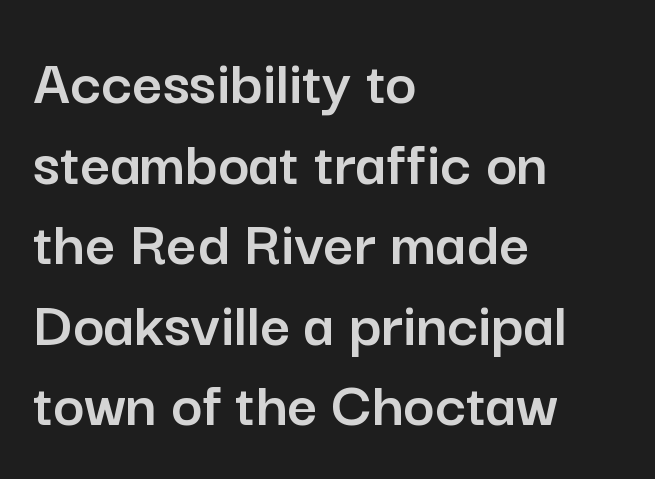
This sample uses an upright cut, with every glyph sitting square on the baseline. The face used here is proportionally spaced, like ordinary book or web type. All the whitespace from short lines collects on the right. Any mark beneath the type? The region is blank.
